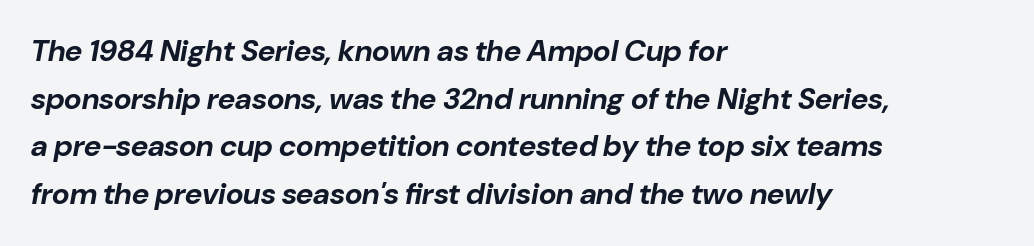
{"italic": "yes", "lean": "right", "slant_degrees": 10, "bold": "yes", "weight": "bold", "width": "normal", "stroke_contrast": "low", "x_height": "medium", "monospaced": "no", "underline": "no", "align": "left", "line_spacing": "normal", "line_spacing_ratio": 1.59, "letter_spacing": "normal", "letter_spacing_em": 0.0, "glyph_px": 30}
